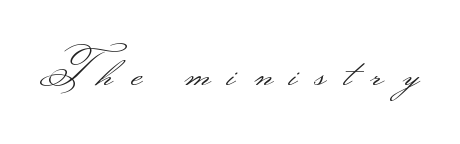
{"serif": "no", "bold": "no", "weight": "light", "width": "wide", "stroke_contrast": "medium", "monospaced": "no", "underline": "no", "letter_spacing": "wide", "letter_spacing_em": 0.41, "glyph_px": 44}
